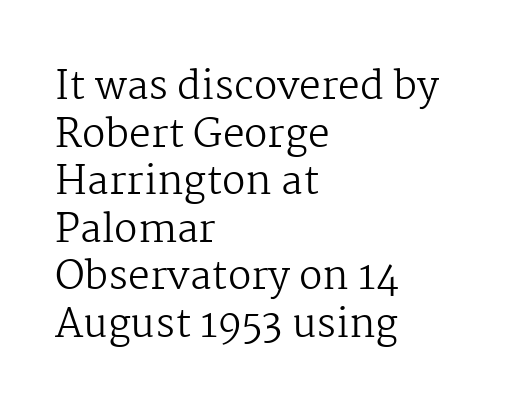
{"serif": "yes", "italic": "no", "bold": "no", "weight": "regular", "width": "normal", "stroke_contrast": "medium", "x_height": "medium", "monospaced": "no", "underline": "no", "align": "left", "line_spacing_ratio": 1.22, "letter_spacing": "normal", "letter_spacing_em": 0.0, "glyph_px": 39}
